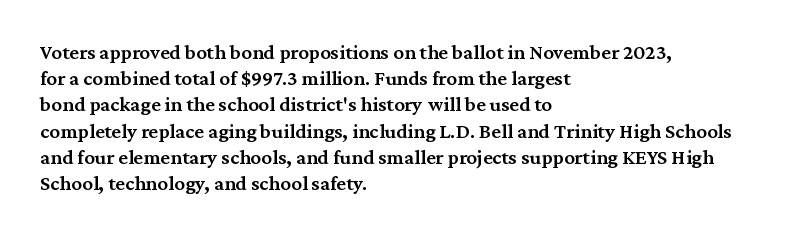
Q: Is the text bold? A: Semi-bold.
Q: Is the text italic (slanted)? A: No, it is upright.
Q: Is the text underlined? A: No.
Q: How is the paragraph aligned? A: Left-aligned.
Q: Is the spacing between letters normal or unusually wide? A: Normal.
Q: Is the spacing between lines tight, normal or loose? A: Normal.
